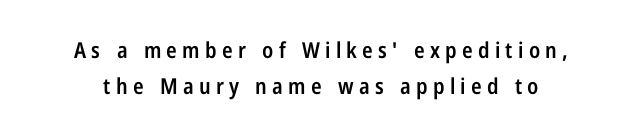
Do the letters lean? They stand straight. Weight: semibold (demi). One glance says typical: line gaps are just what's usual. The horizontal fit of the characters is loose and conspicuously gappy. Plain, unruled lines of type.
